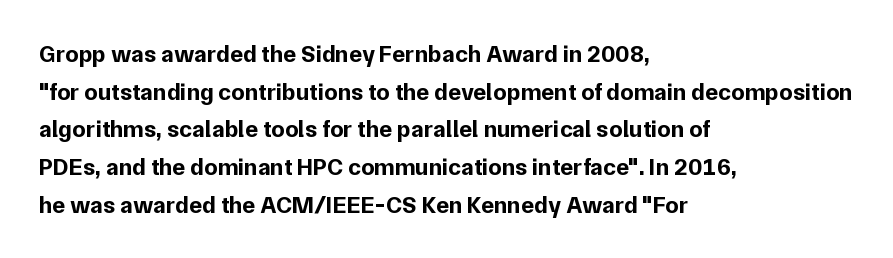
Heavy, bold letterforms. Quick note: underline off. The space between consecutive lines is moderate. This is roman type, the default non-slanted kind. The compositor pushed each line to the left boundary.
